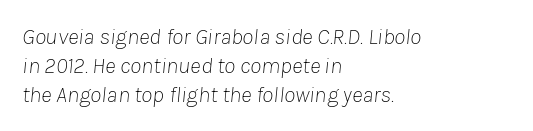
The image shows 23 px text type, italic (leaning right); set left-aligned, normal line spacing (1.27x), normal letter spacing, not underlined.
